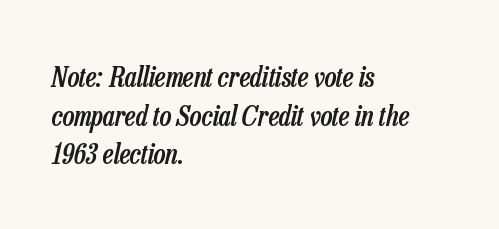
Looks like regular typesetting: each glyph gets only the width it needs. The ragged edge is on the right, which tells us the setting is flush left. The space between consecutive lines is moderate. Caption: standard tracking, unaltered. Italic? Definitely — the glyphs are oblique. Decoration check: the copy has no underline.
